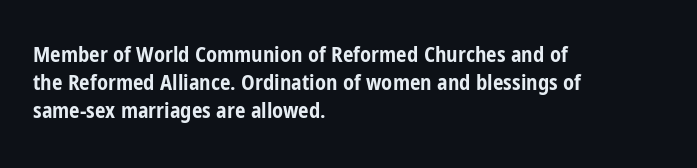
The image shows 21 px bold type, upright; set left-aligned, normal line spacing (1.34x), normal letter spacing, not underlined.
